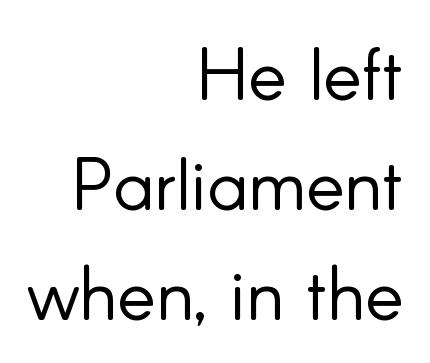
The rendering uses a moderate line-height, typical for paragraphs. Each stroke keeps to a modest, everyday thickness or less. Ascenders rise straight up at ninety degrees. Spacing between characters is what you'd get straight out of the box. A sans-serif font was chosen for this passage.
